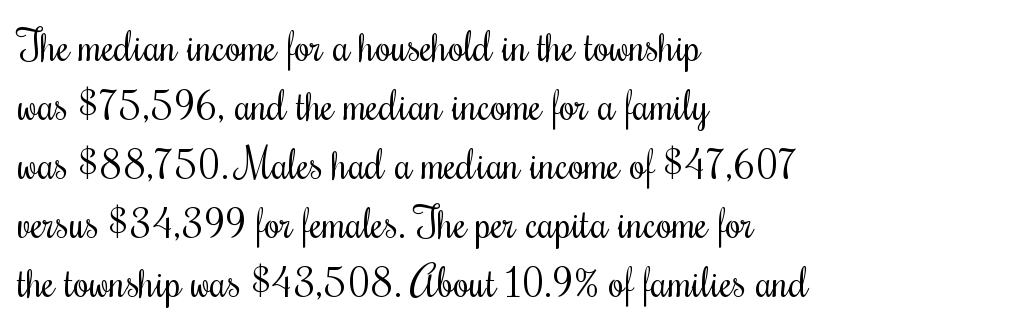
{"bold": "no", "weight": "regular", "width": "condensed", "stroke_contrast": "medium", "x_height": "small", "monospaced": "no", "underline": "no", "align": "left", "line_spacing": "normal", "line_spacing_ratio": 1.44, "letter_spacing": "normal", "letter_spacing_em": 0.0, "glyph_px": 41}
